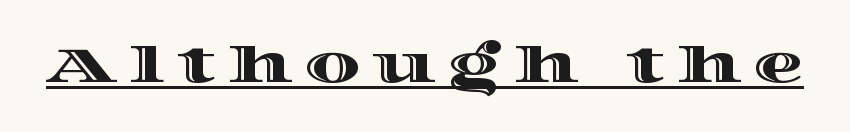
The image shows 50 px wide type, upright; set unusually wide letter spacing (+0.24 em), underlined; a large x-height.
